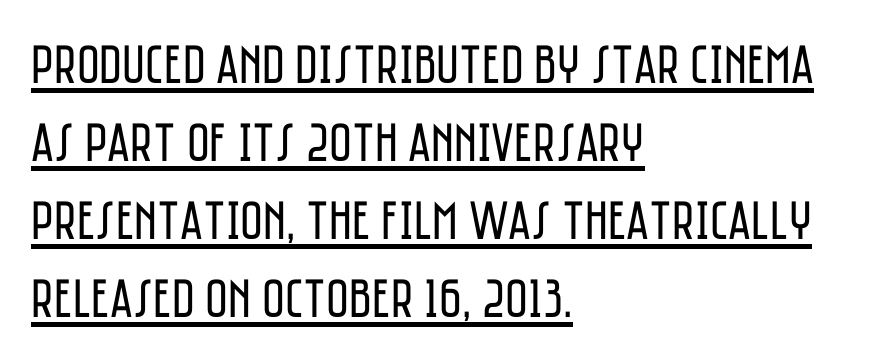
Q: Is the text bold? A: No.
Q: Is the text italic (slanted)? A: No, it is upright.
Q: Is the typeface a serif or a sans-serif typeface? A: Sans-serif.
Q: Is the text underlined? A: Yes.
Q: How is the paragraph aligned? A: Left-aligned.
Q: Is the spacing between letters normal or unusually wide? A: Normal.
Q: Is the spacing between lines tight, normal or loose? A: Normal.
Q: Width (condensed, normal, or wide)? A: Condensed.
Q: Stroke contrast? A: Low.
Q: x-height? A: Large.
Q: Monospaced? A: No.
